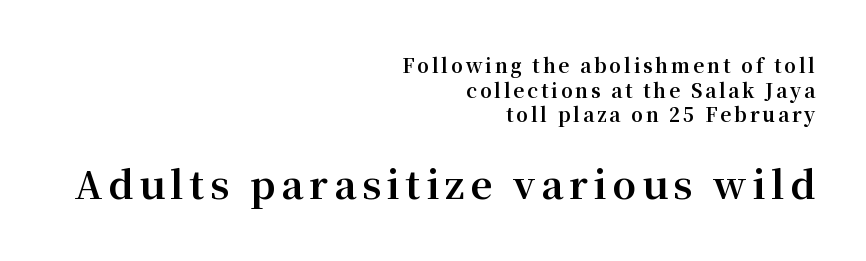
{"serif": "yes", "italic": "no", "bold": "yes", "weight": "bold", "width": "normal", "stroke_contrast": "medium", "x_height": "medium", "monospaced": "no", "underline": "no", "align": "right", "line_spacing": "normal", "line_spacing_ratio": 1.29, "larger_block": "second", "size_ratio": 2.0, "glyph_px": 38}
